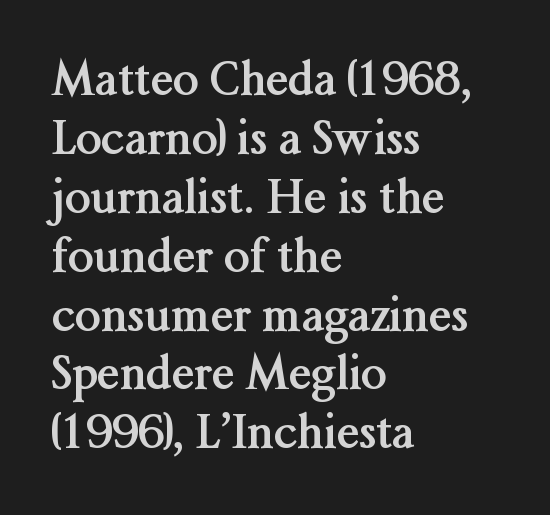
Q: Is the text bold? A: Yes.
Q: Is the text italic (slanted)? A: No, it is upright.
Q: Is the typeface a serif or a sans-serif typeface? A: Serif.
Q: Is the text underlined? A: No.
Q: How is the paragraph aligned? A: Left-aligned.
Q: Is the spacing between letters normal or unusually wide? A: Normal.
Q: Is the spacing between lines tight, normal or loose? A: Normal.
Q: Width (condensed, normal, or wide)? A: Normal.
Q: Stroke contrast? A: Medium.
Q: x-height? A: Medium.
Q: Monospaced? A: No.
